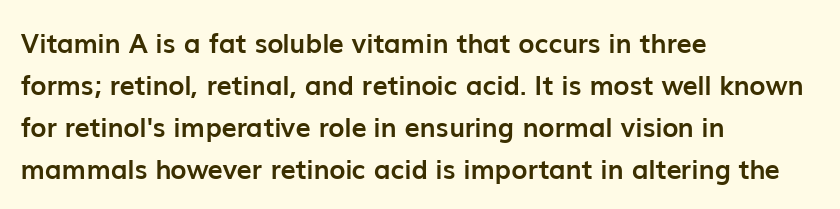
{"italic": "no", "bold": "yes", "underline": "no", "align": "left", "line_spacing": "normal", "line_spacing_ratio": 1.56, "letter_spacing": "normal", "letter_spacing_em": 0.0, "glyph_px": 27}
